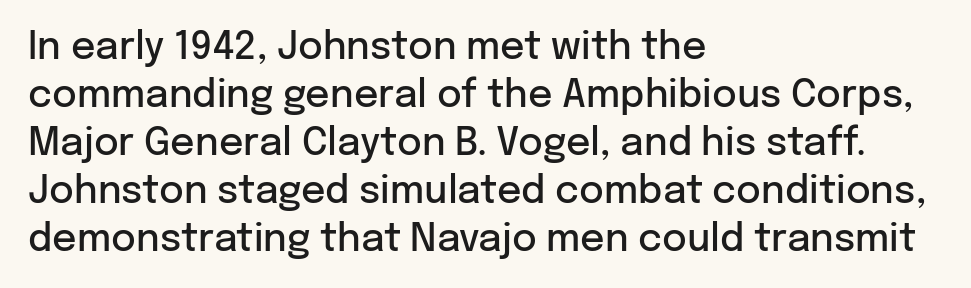
Q: Is the text bold? A: Semi-bold.
Q: Is the text italic (slanted)? A: No, it is upright.
Q: Is the typeface a serif or a sans-serif typeface? A: Sans-serif.
Q: Is the text underlined? A: No.
Q: How is the paragraph aligned? A: Left-aligned.
Q: Is the spacing between letters normal or unusually wide? A: Normal.
Q: Is the spacing between lines tight, normal or loose? A: Normal.
Q: Width (condensed, normal, or wide)? A: Normal.
Q: Stroke contrast? A: Low.
Q: x-height? A: Medium.
Q: Monospaced? A: No.
